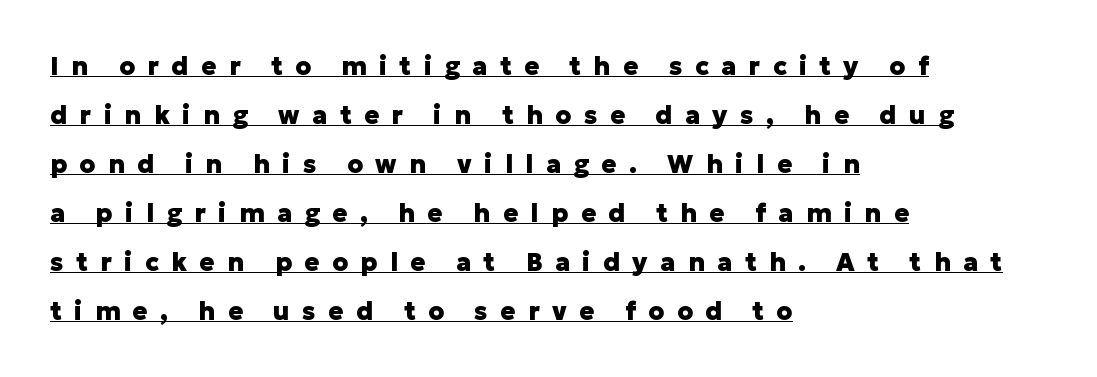
{"italic": "no", "bold": "yes", "underline": "yes", "align": "left", "line_spacing": "loose", "line_spacing_ratio": 1.96, "letter_spacing": "wide", "letter_spacing_em": 0.5, "glyph_px": 25}
